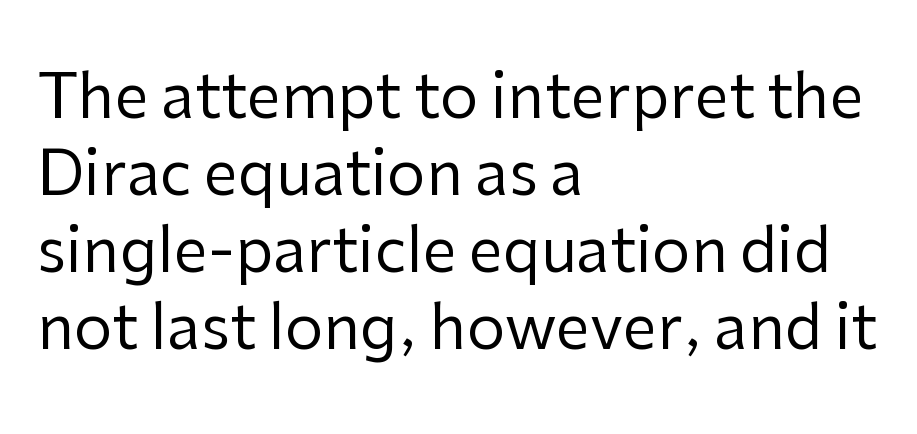
Q: Is the text bold? A: No.
Q: Is the text italic (slanted)? A: No, it is upright.
Q: Is the typeface a serif or a sans-serif typeface? A: Sans-serif.
Q: Is the text underlined? A: No.
Q: How is the paragraph aligned? A: Left-aligned.
Q: Is the spacing between letters normal or unusually wide? A: Normal.
Q: Is the spacing between lines tight, normal or loose? A: Normal.
Q: Width (condensed, normal, or wide)? A: Normal.
Q: Stroke contrast? A: Low.
Q: x-height? A: Medium.
Q: Monospaced? A: No.
